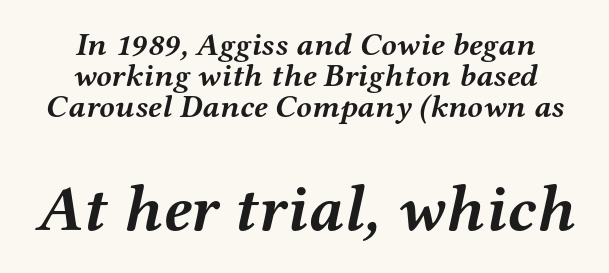
Regarding serifs, this sample has them. Reading down the column, the eye jumps only a short way to each next line. These lines are rendered in a variable-pitch font. The space directly below the letters is spotless.
